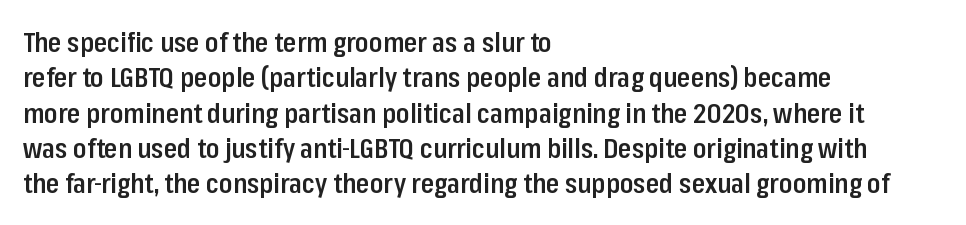
Q: Is the text bold? A: Semi-bold.
Q: Is the text italic (slanted)? A: No, it is upright.
Q: Is the text underlined? A: No.
Q: How is the paragraph aligned? A: Left-aligned.
Q: Is the spacing between letters normal or unusually wide? A: Normal.
Q: Is the spacing between lines tight, normal or loose? A: Normal.
